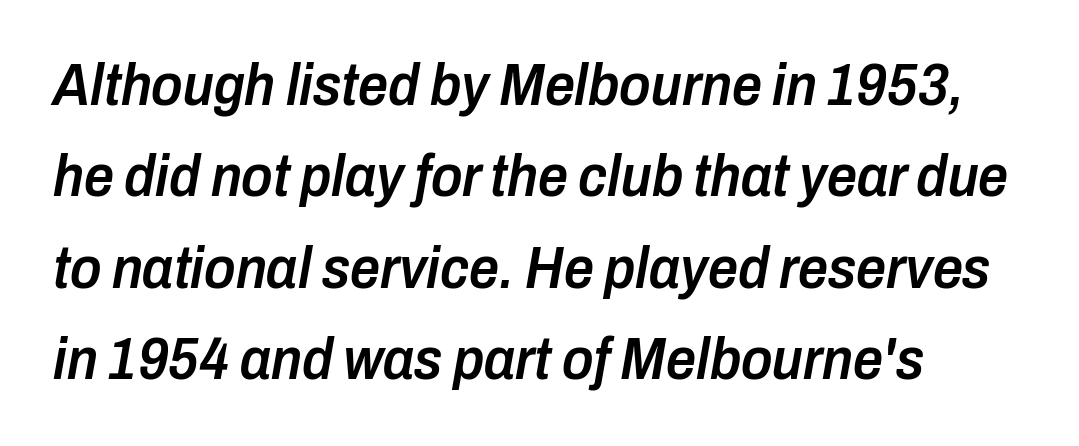
Q: Is the text bold? A: Semi-bold.
Q: Is the text italic (slanted)? A: Yes, it leans right by about 10 degrees.
Q: Is the text underlined? A: No.
Q: How is the paragraph aligned? A: Left-aligned.
Q: Is the spacing between letters normal or unusually wide? A: Normal.
Q: Is the spacing between lines tight, normal or loose? A: Normal.
Q: Width (condensed, normal, or wide)? A: Condensed.
Q: Stroke contrast? A: Low.
Q: x-height? A: Medium.
Q: Monospaced? A: No.
